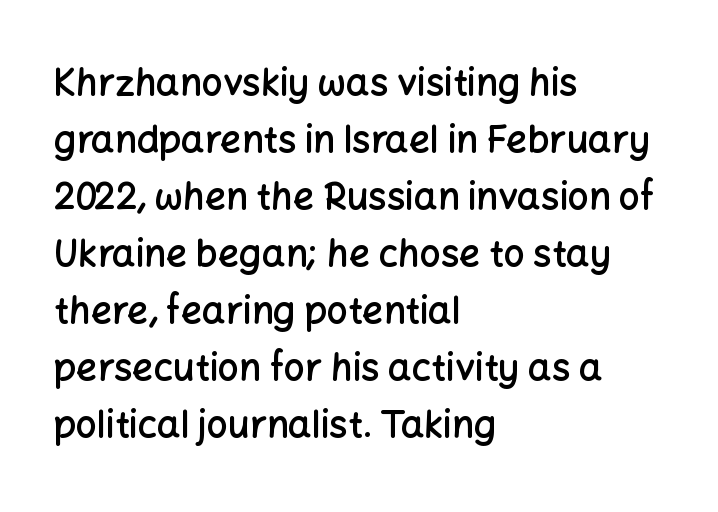
Q: Is the text bold? A: Semi-bold.
Q: Is the text italic (slanted)? A: No, it is upright.
Q: Is the typeface a serif or a sans-serif typeface? A: Sans-serif.
Q: Is the text underlined? A: No.
Q: How is the paragraph aligned? A: Left-aligned.
Q: Is the spacing between letters normal or unusually wide? A: Normal.
Q: Is the spacing between lines tight, normal or loose? A: Normal.
Q: Width (condensed, normal, or wide)? A: Normal.
Q: Stroke contrast? A: Low.
Q: x-height? A: Medium.
Q: Monospaced? A: No.
